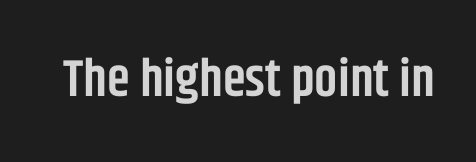
The image shows 52 px semibold, condensed sans-serif type, upright; set normal letter spacing, not underlined; low stroke contrast and a large x-height.
